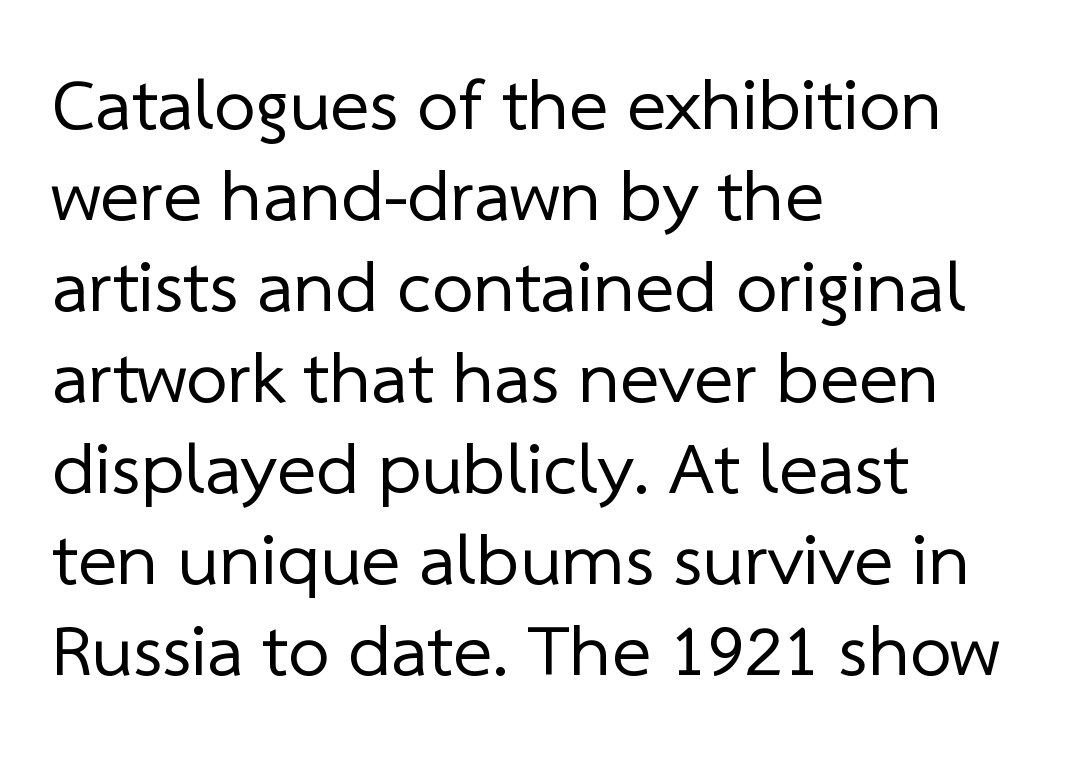
Character widths vary here, with narrow letters taking less room than wide ones. Horizontal alignment here is leftward, the default for most running prose. Clear beneath every line of the passage. What stands out about the letter spacing? Nothing — it is the standard amount. Stems here are at most as thick as an everyday book face. Look at the bottom of the vertical strokes: they stop flat, with no serifs.
